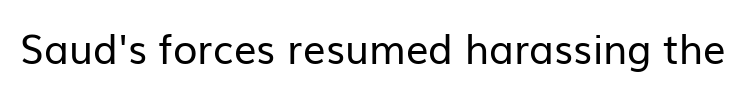
{"serif": "no", "italic": "no", "bold": "no", "weight": "regular", "width": "normal", "stroke_contrast": "low", "x_height": "medium", "monospaced": "no", "underline": "no", "letter_spacing": "normal", "letter_spacing_em": 0.0, "glyph_px": 40}
